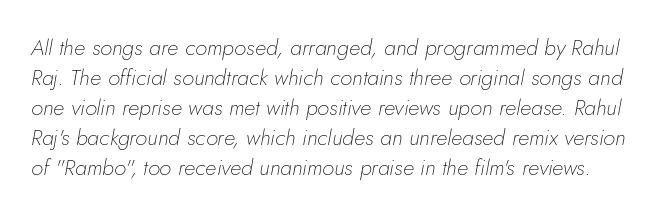
{"italic": "yes", "lean": "right", "slant_degrees": 5, "bold": "no", "underline": "no", "line_spacing": "normal", "line_spacing_ratio": 1.36, "letter_spacing": "normal", "letter_spacing_em": 0.0, "glyph_px": 22}
